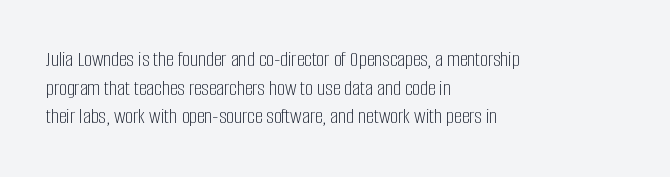
Check the space under the baseline: it is left empty. Characters follow at the spacing the type designer built in. These glyphs show unthickened strokes, regular width or finer. This is the regular roman posture of the typeface. A typesetter would call this leading conventional body-copy spacing. The compositor pushed each line to the left boundary.
